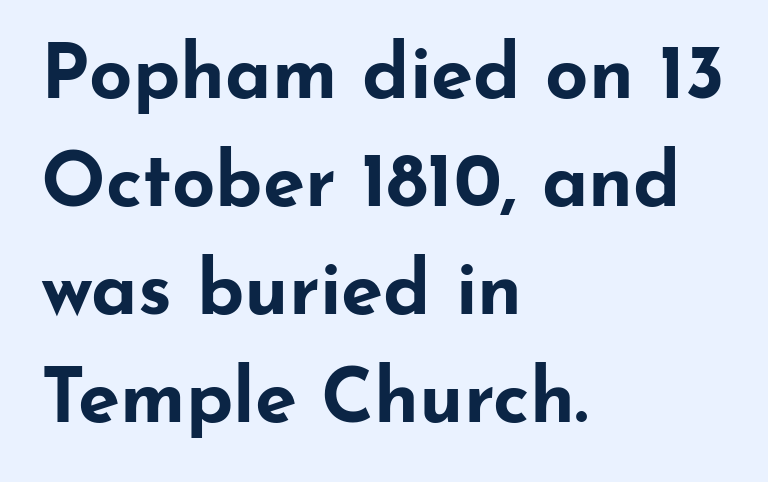
This sample uses plain, unmodified letter spacing. The foot of each line stays bare and open. Nothing sits at the stroke ends, so this counts as sans-serif. A typesetter would call this leading conventional body-copy spacing. The lettering stays uniformly vertical, giving the passage a roman look.
